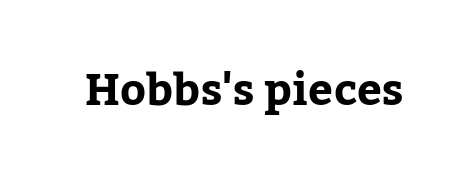
Is this a sans? No — the strokes have serifs. Check under the words: just untouched page. Characters remain perfectly vertical along every line. The rendering uses natural spacing where letterforms have individual widths. Strong, thick strokes mark this as bold type.
